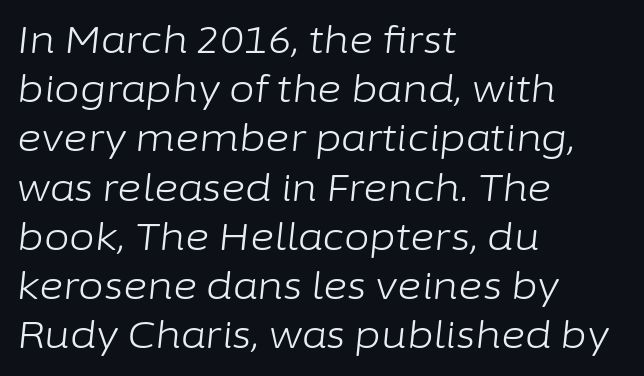
{"italic": "yes", "lean": "right", "slant_degrees": 6, "bold": "no", "weight": "light", "width": "normal", "stroke_contrast": "low", "x_height": "medium", "monospaced": "no", "underline": "no", "align": "left", "line_spacing": "normal", "line_spacing_ratio": 1.33, "letter_spacing": "normal", "letter_spacing_em": 0.0, "glyph_px": 37}
